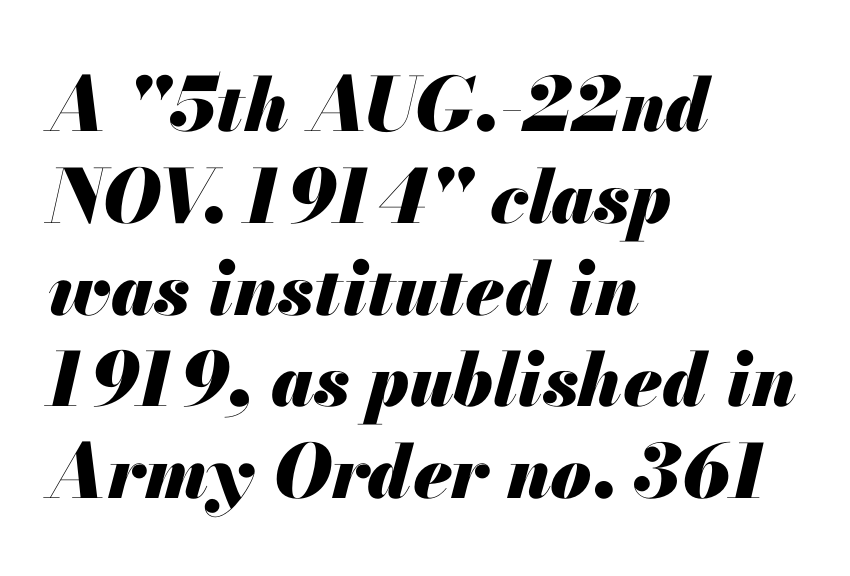
The image shows 74 px heavy type, italic (leaning right); set left-aligned, line spacing 1.24x, normal letter spacing, not underlined; medium stroke contrast and a small x-height.
